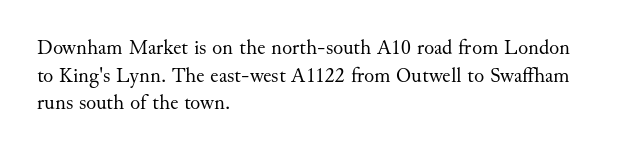
{"italic": "no", "bold": "no", "underline": "no", "align": "left", "line_spacing": "normal", "line_spacing_ratio": 1.32, "letter_spacing": "normal", "letter_spacing_em": 0.0, "glyph_px": 21}
